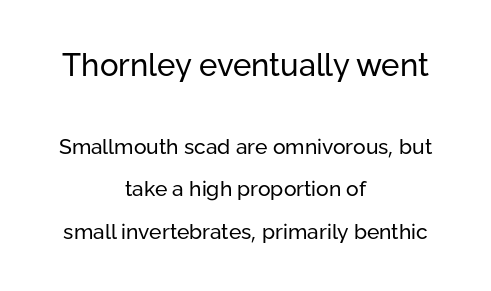
The image shows 31 px regular-weight sans-serif type, upright; set centered, loose line spacing (2.01x), normal letter spacing, not underlined; the first (top) block is 1.48x larger; low stroke contrast and a medium x-height.
